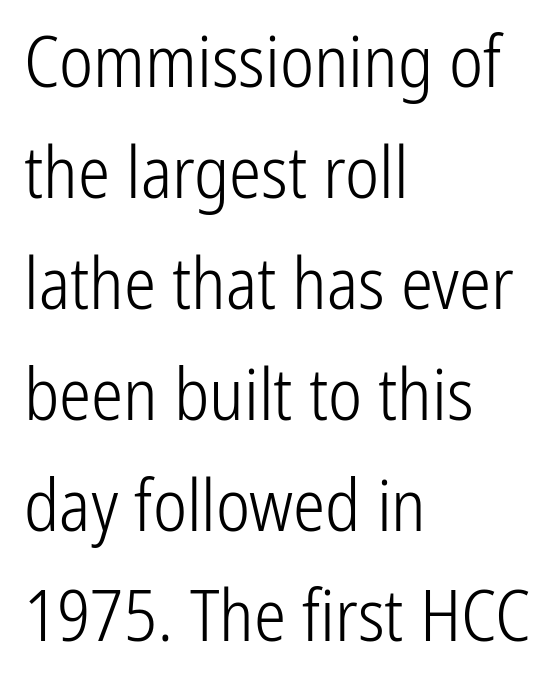
Tracking here is standard; glyphs follow each other at the usual distance. A clean baseline with only descenders dipping below it. This sample uses a sans-serif face. This is roman type, the default non-slanted kind.
